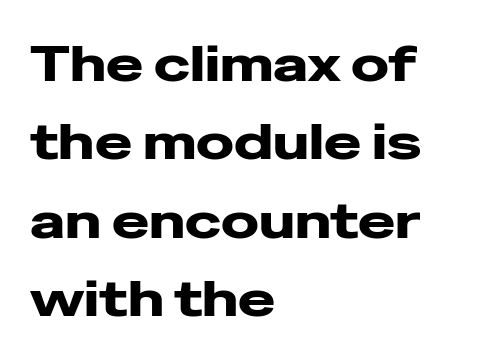
Here the glyphs are tracked normally, forming tight word shapes. Varying glyph widths throughout — classic text-font behaviour. Plenty of ink on the page — the face is bold. A student would call this left alignment; a typographer would say flush left, rag right. The font's upright variant was chosen for this text. Serif or sans? Sans — the stroke terminals are bare.
